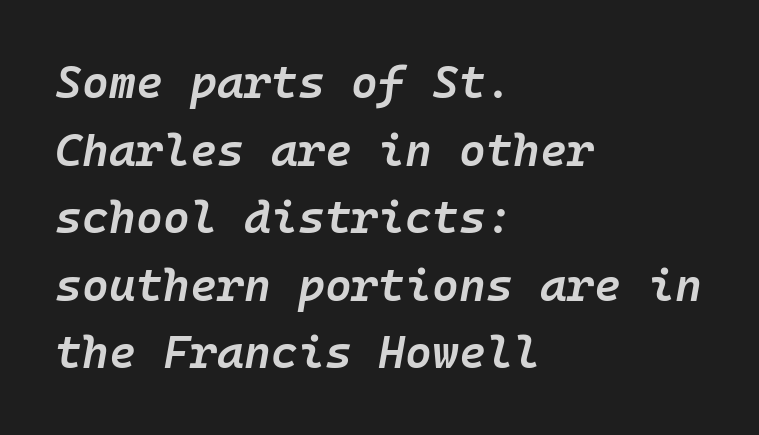
The image shows 46 px semibold type, italic (leaning right), monospaced; set left-aligned, normal line spacing (1.47x), normal letter spacing, not underlined; low stroke contrast and a medium x-height.
